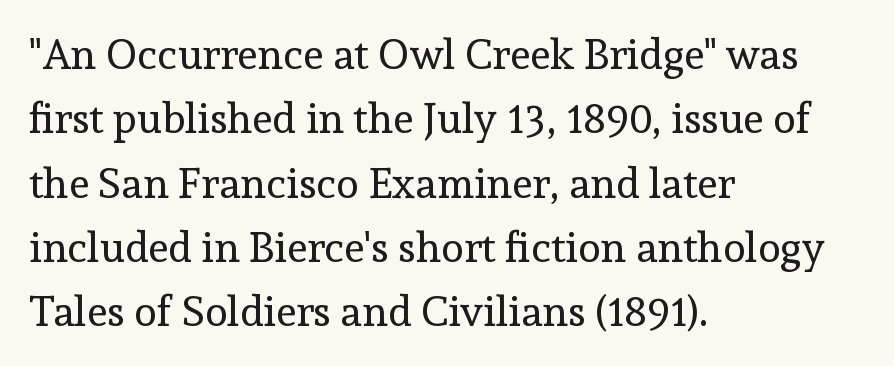
The image shows 42 px regular-weight serif type, upright; set left-aligned, normal line spacing (1.53x), normal letter spacing, not underlined; a medium x-height.
